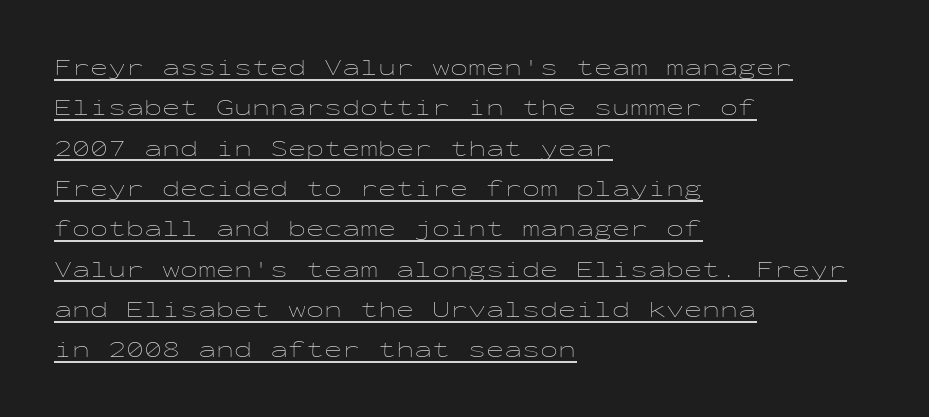
{"italic": "no", "bold": "no", "underline": "yes", "align": "left", "line_spacing": "normal", "line_spacing_ratio": 1.68, "letter_spacing": "normal", "letter_spacing_em": 0.0, "glyph_px": 24}
